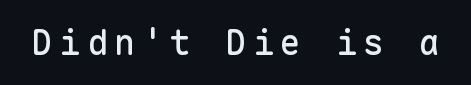
Q: Is the text italic (slanted)? A: No, it is upright.
Q: Is the typeface a serif or a sans-serif typeface? A: Sans-serif.
Q: Is the text underlined? A: No.
Q: Width (condensed, normal, or wide)? A: Normal.
Q: Stroke contrast? A: Low.
Q: x-height? A: Medium.
Q: Monospaced? A: Yes.
